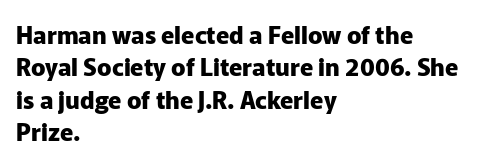
{"italic": "no", "bold": "yes", "underline": "no", "align": "left", "line_spacing": "normal", "line_spacing_ratio": 1.35, "letter_spacing": "normal", "letter_spacing_em": 0.0, "glyph_px": 24}
